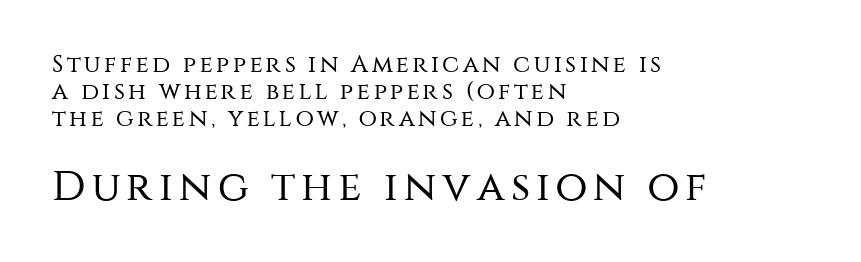
Q: Is the text bold? A: No.
Q: Is the text italic (slanted)? A: No, it is upright.
Q: Is the typeface a serif or a sans-serif typeface? A: Sans-serif.
Q: Is the text underlined? A: No.
Q: How is the paragraph aligned? A: Left-aligned.
Q: Is the spacing between lines tight, normal or loose? A: Tight.
Q: Which block of text is set in a larger size, the first (top) or the second (bottom)? A: The second (bottom) one.
Q: Width (condensed, normal, or wide)? A: Normal.
Q: Stroke contrast? A: Medium.
Q: x-height? A: Large.
Q: Monospaced? A: No.
